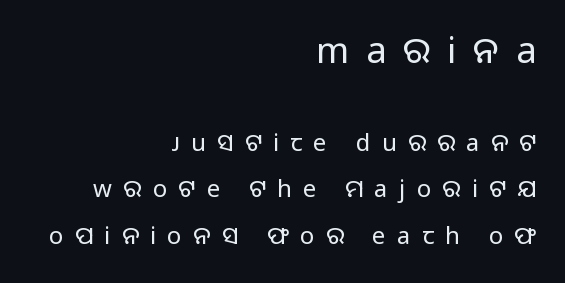
Baseline-to-baseline distance is far greater than the letter height. Just letters on the line, the space beneath them empty. Character widths vary here, with narrow letters taking less room than wide ones. Type size steps down from the first block to the second. The line texture is sparse and dotted thanks to wide tracking.
